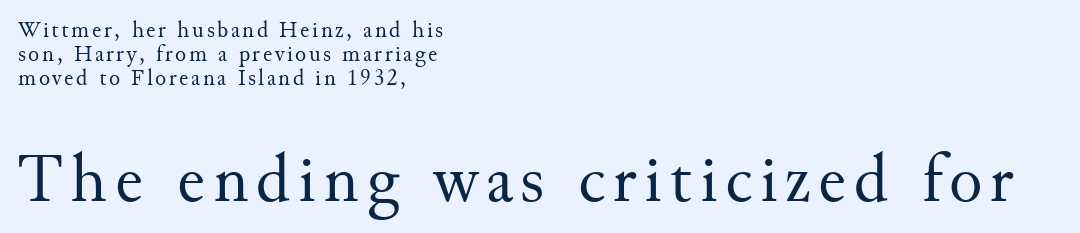
The image shows 69 px regular-weight serif type, upright; set left-aligned, tight line spacing (1.04x), not underlined; the second (bottom) block is 3.0x larger; medium stroke contrast and a small x-height.
